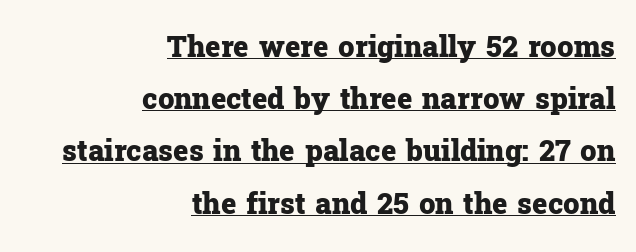
Q: Is the text bold? A: Yes.
Q: Is the text italic (slanted)? A: No, it is upright.
Q: Is the typeface a serif or a sans-serif typeface? A: Serif.
Q: Is the text underlined? A: Yes.
Q: How is the paragraph aligned? A: Right-aligned.
Q: Is the spacing between letters normal or unusually wide? A: Normal.
Q: Width (condensed, normal, or wide)? A: Normal.
Q: Stroke contrast? A: Low.
Q: x-height? A: Medium.
Q: Monospaced? A: No.
